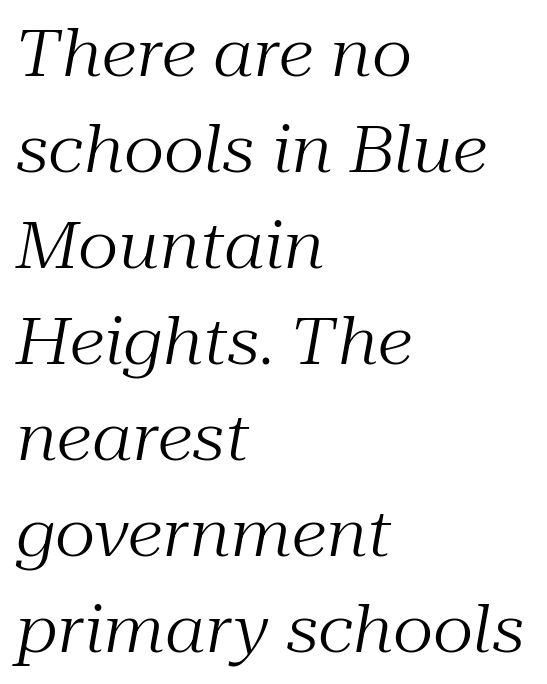
Q: Is the text bold? A: No.
Q: Is the text italic (slanted)? A: Yes, it leans right by about 10 degrees.
Q: Is the typeface a serif or a sans-serif typeface? A: Serif.
Q: Is the text underlined? A: No.
Q: How is the paragraph aligned? A: Left-aligned.
Q: Is the spacing between letters normal or unusually wide? A: Normal.
Q: Is the spacing between lines tight, normal or loose? A: Normal.
Q: Width (condensed, normal, or wide)? A: Normal.
Q: Stroke contrast? A: Medium.
Q: x-height? A: Medium.
Q: Monospaced? A: No.
